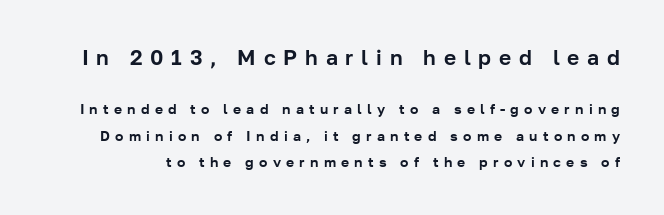
The face used here appears at its bigger size in the upper chunk. Do the letters lean? They stand straight. This sample uses expanded letter spacing, leaving extra air between glyphs. Honestly, there is no underline to notice here at all.
